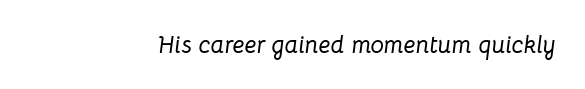
The glyphs look as if they've been sheared to an angle. Underline: absent. Standard letterfit; no display-style spreading of the glyphs.
